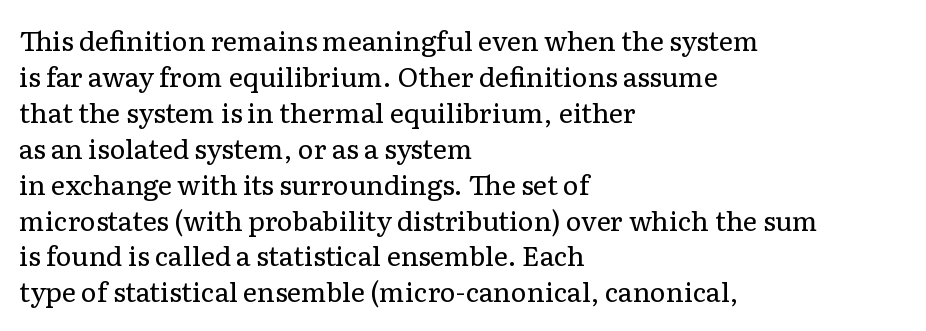
A clean baseline with only descenders dipping below it. The letters stand upright; this is a roman face. The letterforms sit shoulder to shoulder at normal distance. The compositor pushed each line to the left boundary.
